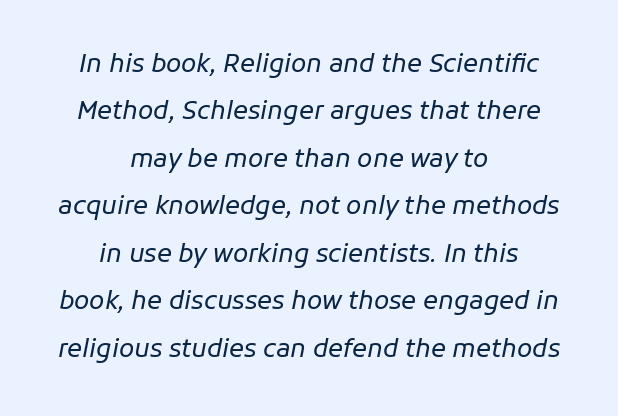
This rendering leaves character spacing at its baseline value. Letters rest on an invisible, unmarked baseline. If you drew a line through each stem, it would be angled. The rag falls on both sides of this text block equally. Summary of vertical rhythm: relaxed, with wide interline spacing. Compared with a typical body face, this is equally light or lighter still.
